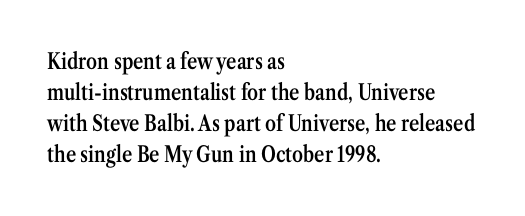
The image shows 22 px text type, upright; set left-aligned, normal line spacing (1.41x), normal letter spacing, not underlined.
